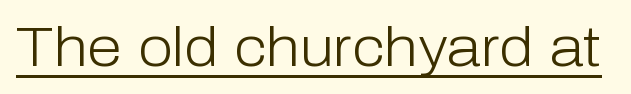
Q: Is the text bold? A: No.
Q: Is the text italic (slanted)? A: No, it is upright.
Q: Is the typeface a serif or a sans-serif typeface? A: Sans-serif.
Q: Is the text underlined? A: Yes.
Q: Is the spacing between letters normal or unusually wide? A: Normal.
Q: Width (condensed, normal, or wide)? A: Normal.
Q: Stroke contrast? A: Low.
Q: x-height? A: Medium.
Q: Monospaced? A: No.
